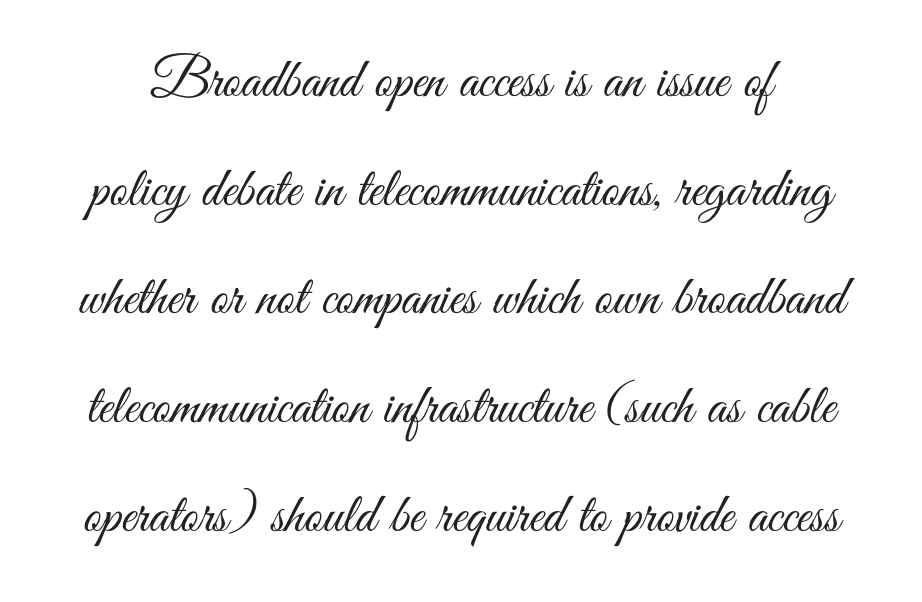
The image shows 56 px light, condensed sans-serif type; set loose line spacing (1.94x), normal letter spacing, not underlined; medium stroke contrast and a small x-height.
